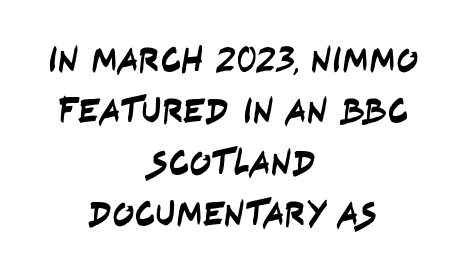
Q: Is the typeface a serif or a sans-serif typeface? A: Sans-serif.
Q: Is the text underlined? A: No.
Q: How is the paragraph aligned? A: Centered.
Q: Is the spacing between letters normal or unusually wide? A: Normal.
Q: Is the spacing between lines tight, normal or loose? A: Normal.
Q: Width (condensed, normal, or wide)? A: Condensed.
Q: Stroke contrast? A: Low.
Q: x-height? A: Large.
Q: Monospaced? A: No.
